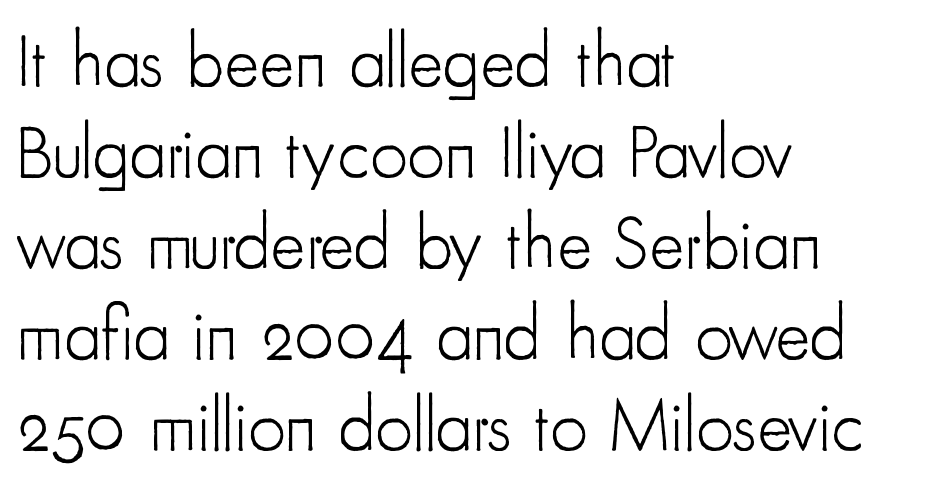
{"serif": "no", "italic": "no", "bold": "no", "weight": "light", "width": "condensed", "stroke_contrast": "low", "x_height": "small", "monospaced": "no", "underline": "no", "align": "left", "line_spacing_ratio": 1.23, "letter_spacing": "normal", "letter_spacing_em": 0.0, "glyph_px": 74}
